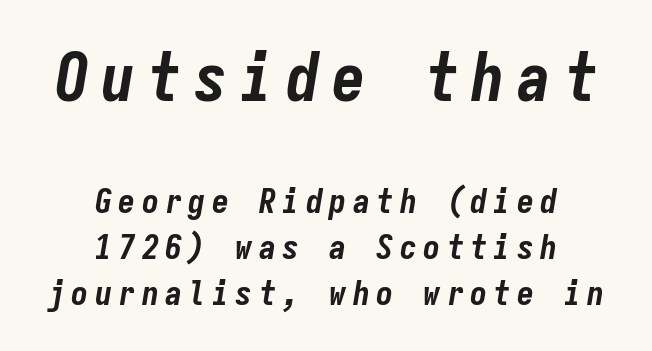
The image shows 67 px bold, condensed type, italic (leaning right), monospaced; set centered, normal line spacing (1.35x), not underlined; the first (top) block is 1.97x larger; low stroke contrast and a medium x-height.
